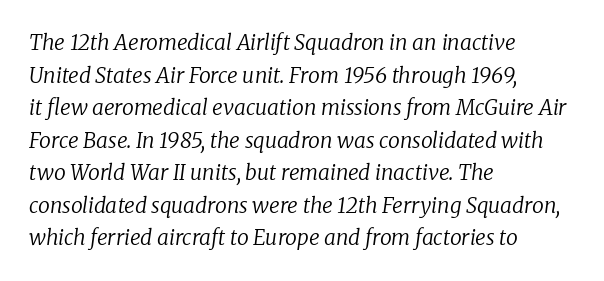
The cut favours lightness, reaching ordinary text weight at its darkest. The passage shown stacks its lines at a standard gap. An italicized treatment has been applied to the whole sample. The text block is weighted toward the left margin, trailing off unevenly rightward. Type without underlining.
